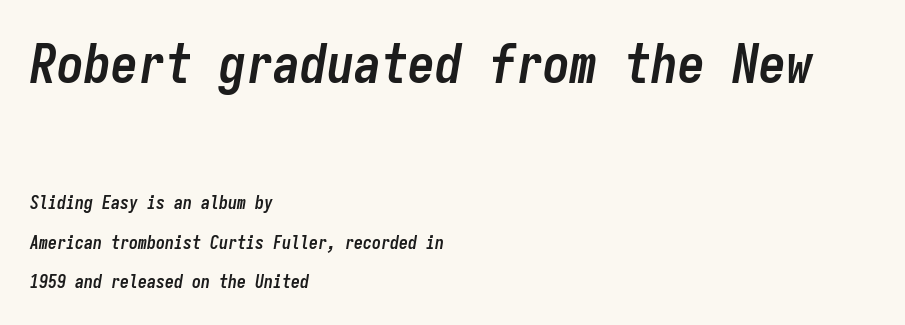
Q: Is the text bold? A: Yes.
Q: Is the text italic (slanted)? A: Yes, it leans right by about 9 degrees.
Q: Is the text underlined? A: No.
Q: How is the paragraph aligned? A: Left-aligned.
Q: Is the spacing between letters normal or unusually wide? A: Normal.
Q: Is the spacing between lines tight, normal or loose? A: Loose.
Q: Which block of text is set in a larger size, the first (top) or the second (bottom)? A: The first (top) one.
Q: Width (condensed, normal, or wide)? A: Condensed.
Q: Stroke contrast? A: Low.
Q: x-height? A: Medium.
Q: Monospaced? A: Yes.
